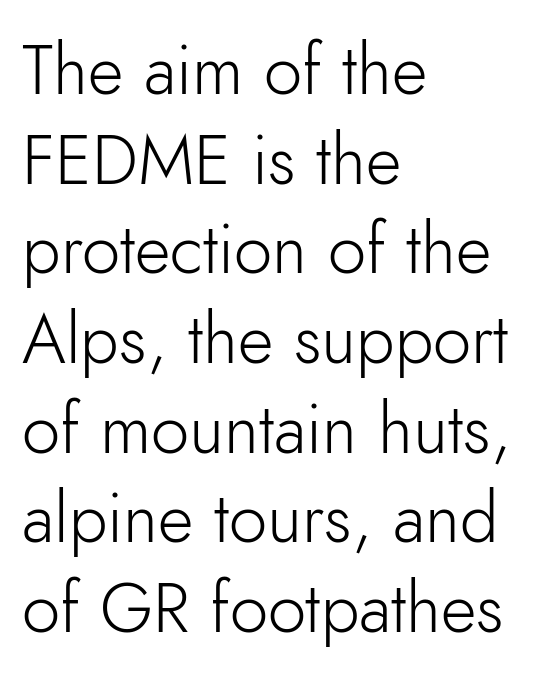
The image shows 69 px light sans-serif type, upright; set left-aligned, normal line spacing (1.3x), normal letter spacing, not underlined; low stroke contrast and a small x-height.
